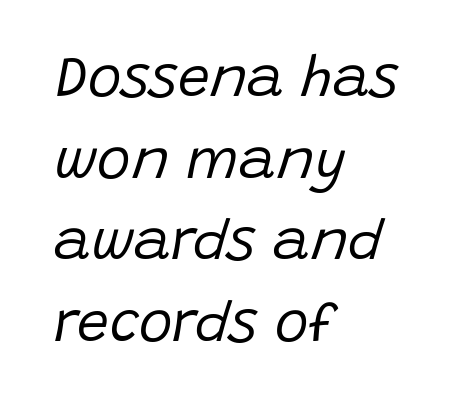
{"italic": "yes", "lean": "right", "slant_degrees": 15, "bold": "no", "weight": "regular", "width": "normal", "stroke_contrast": "low", "x_height": "large", "monospaced": "no", "underline": "no", "align": "left", "line_spacing": "normal", "line_spacing_ratio": 1.43, "letter_spacing": "normal", "letter_spacing_em": 0.0, "glyph_px": 57}
